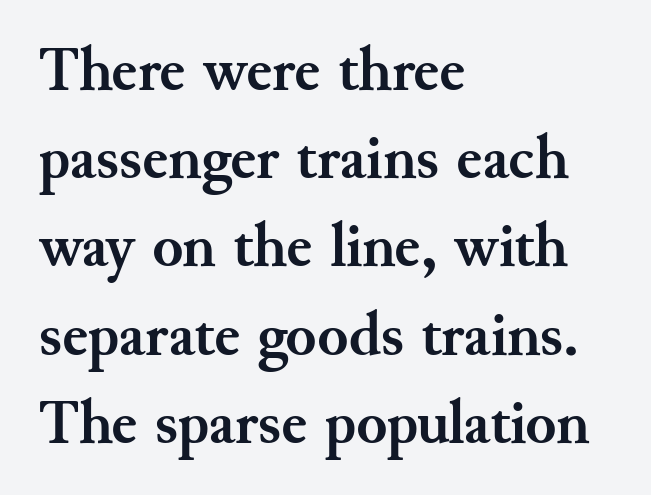
{"serif": "yes", "italic": "no", "bold": "yes", "weight": "semibold", "width": "normal", "stroke_contrast": "medium", "x_height": "small", "monospaced": "no", "underline": "no", "align": "left", "line_spacing": "normal", "line_spacing_ratio": 1.4, "letter_spacing": "normal", "letter_spacing_em": 0.0, "glyph_px": 63}
